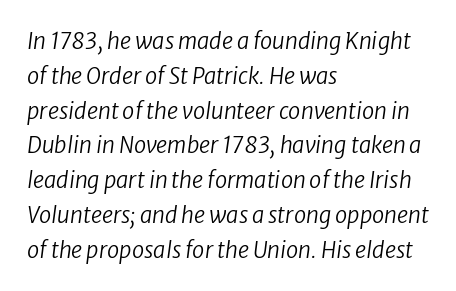
{"italic": "yes", "lean": "right", "slant_degrees": 8, "bold": "no", "underline": "no", "align": "left", "line_spacing": "normal", "line_spacing_ratio": 1.58, "letter_spacing": "normal", "letter_spacing_em": 0.0, "glyph_px": 22}
